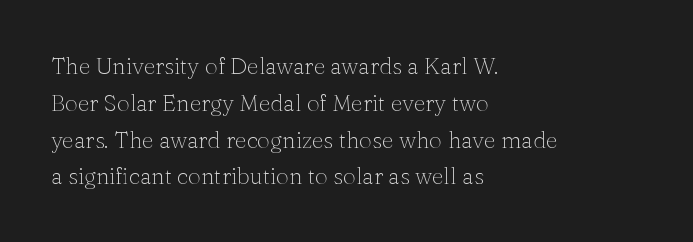
{"italic": "no", "bold": "no", "underline": "no", "align": "left", "line_spacing": "normal", "line_spacing_ratio": 1.6, "letter_spacing": "normal", "letter_spacing_em": 0.0, "glyph_px": 23}
